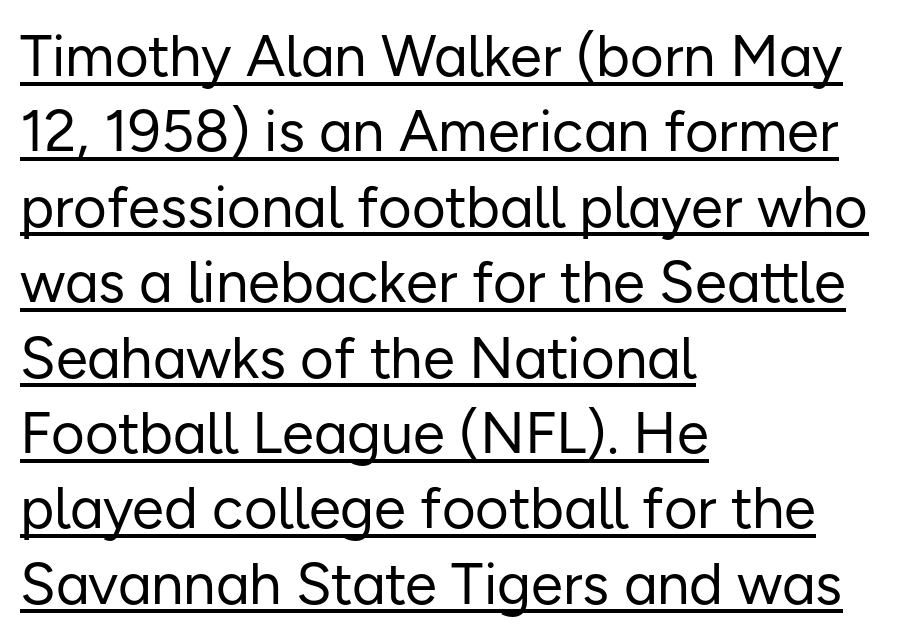
Q: Is the text bold? A: No.
Q: Is the text italic (slanted)? A: No, it is upright.
Q: Is the typeface a serif or a sans-serif typeface? A: Sans-serif.
Q: Is the text underlined? A: Yes.
Q: How is the paragraph aligned? A: Left-aligned.
Q: Is the spacing between letters normal or unusually wide? A: Normal.
Q: Is the spacing between lines tight, normal or loose? A: Normal.
Q: Width (condensed, normal, or wide)? A: Normal.
Q: Stroke contrast? A: Low.
Q: x-height? A: Medium.
Q: Monospaced? A: No.
